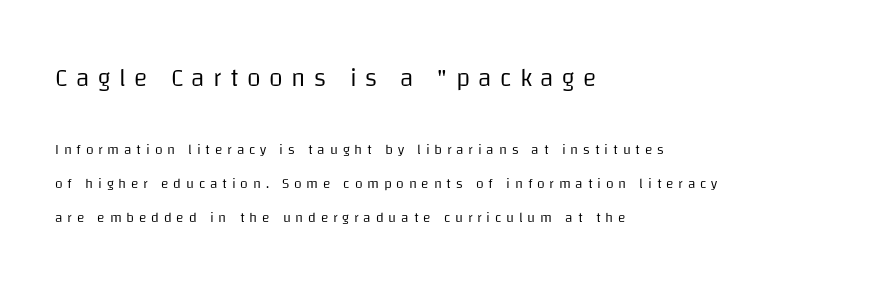
Q: Is the text bold? A: No.
Q: Is the text italic (slanted)? A: No, it is upright.
Q: Is the text underlined? A: No.
Q: How is the paragraph aligned? A: Left-aligned.
Q: Is the spacing between letters normal or unusually wide? A: Unusually wide.
Q: Is the spacing between lines tight, normal or loose? A: Loose.
Q: Which block of text is set in a larger size, the first (top) or the second (bottom)? A: The first (top) one.
